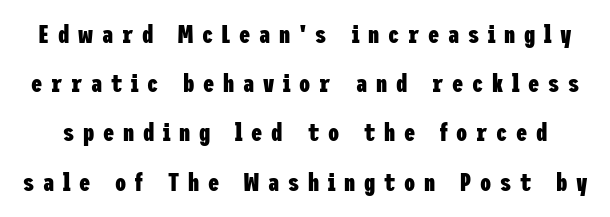
The passage shown stacks its lines with a broad gap. Inter-character spacing is expanded well beyond the font's built-in metrics. Typesetter's note: full bold, strokes at maximum text heaviness. Quick note: not italic, upright. The specimen omits any rule beneath the text block's lines.
